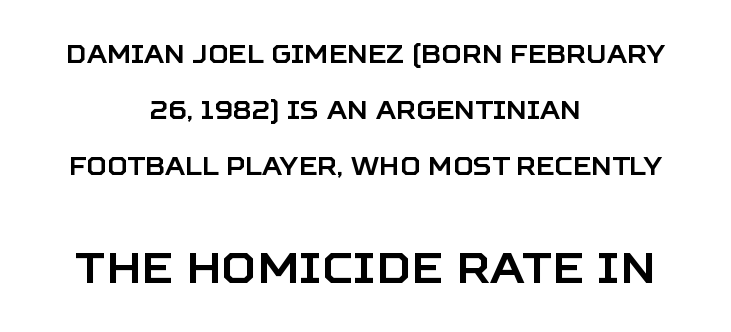
The later block is typeset at a bigger size than the earlier block. This sample has the flowing, uneven cadence of proportional lettering. This sample uses a sans-serif face. These lines are centered, leaving both edges ragged. Descenders are the only things crossing below the line. This sample trades compactness for vertical openness between lines.
